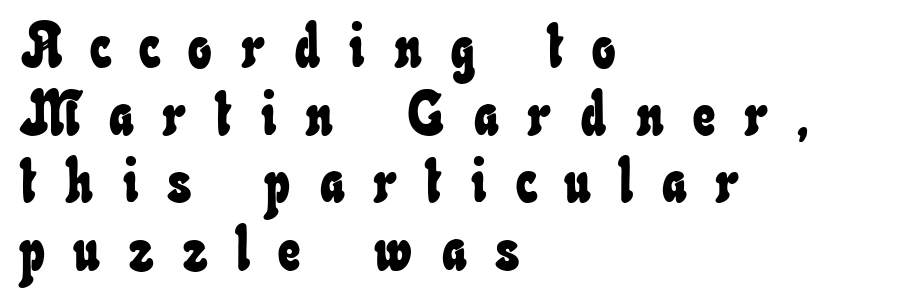
The specimen omits any rule beneath the text block's lines. Leading is clearly below the norm, producing a dense column. Notice how the passage keeps a crisp vertical edge on the left only. Words appear elongated and porous because spacing is wide. You could not count columns in this text — the font is proportionally spaced.
